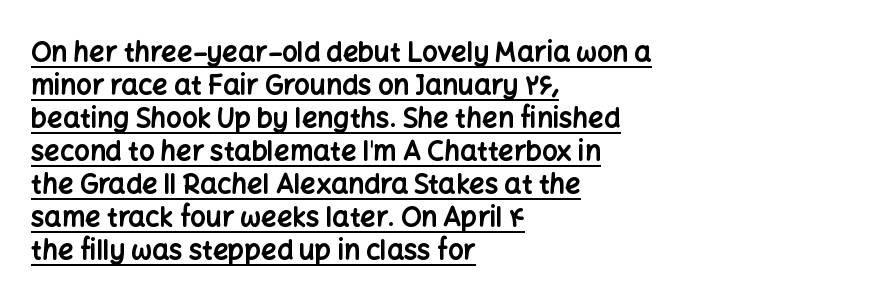
Q: Is the text bold? A: Yes.
Q: Is the text italic (slanted)? A: No, it is upright.
Q: Is the text underlined? A: Yes.
Q: How is the paragraph aligned? A: Left-aligned.
Q: Is the spacing between letters normal or unusually wide? A: Normal.
